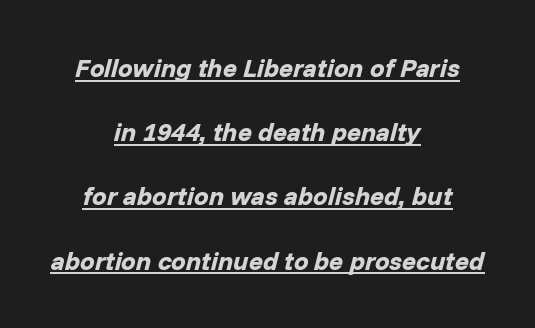
The image shows 26 px bold type, italic (leaning right); set centered, loose line spacing (2.47x), normal letter spacing, underlined.
